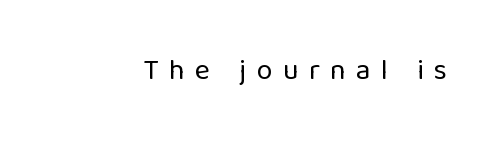
The image shows 29 px regular-weight sans-serif type, upright; set unusually wide letter spacing (+0.35 em), not underlined; low stroke contrast and a medium x-height.
